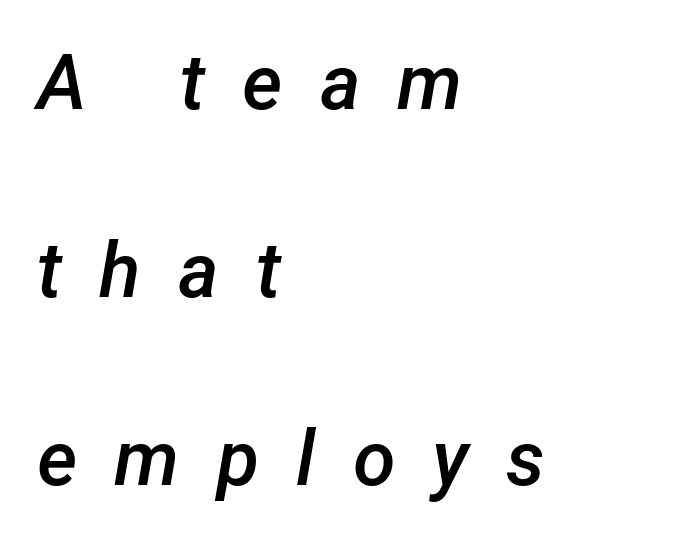
{"italic": "yes", "lean": "right", "slant_degrees": 12, "bold": "semi", "weight": "semibold", "width": "normal", "stroke_contrast": "low", "x_height": "medium", "monospaced": "no", "underline": "no", "align": "left", "line_spacing": "loose", "line_spacing_ratio": 2.44, "letter_spacing": "wide", "letter_spacing_em": 0.48, "glyph_px": 77}
